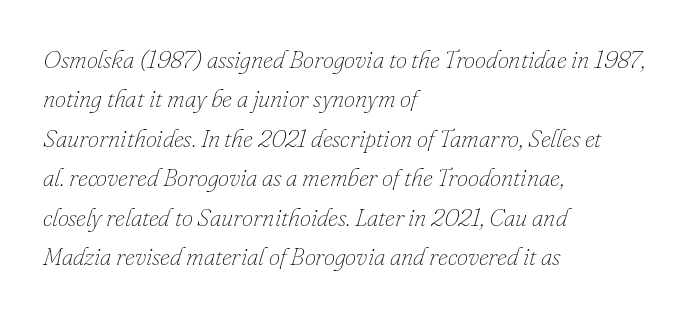
Rule under the text: the space is simply empty. The strokes are not fattened; the text isn't bold. Every character sits at an angle, as italics do. Notice how descenders clear the ascenders below comfortably — that's standard leading. If you drew a ruler down the left edge, every line would touch it.
